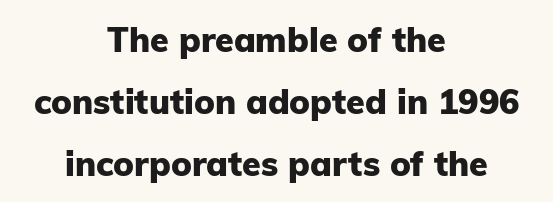
The image shows 34 px heavy sans-serif type, upright; set centered, line spacing 1.82x, normal letter spacing, not underlined; low stroke contrast and a medium x-height.
